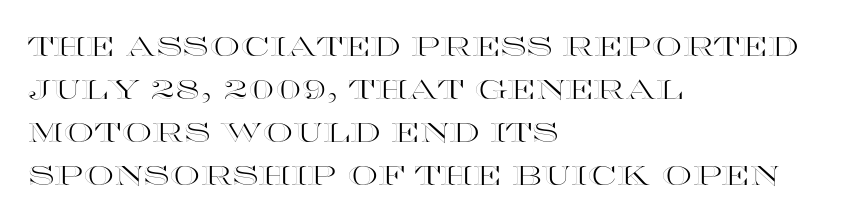
{"italic": "no", "underline": "no", "align": "left", "line_spacing": "normal", "line_spacing_ratio": 1.59, "letter_spacing": "normal", "letter_spacing_em": 0.0, "glyph_px": 27}
